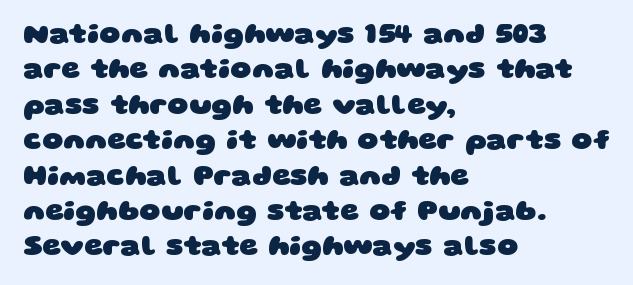
The image shows 29 px heavy, wide sans-serif type; set left-aligned, line spacing 1.22x, normal letter spacing, not underlined; low stroke contrast and a large x-height.
